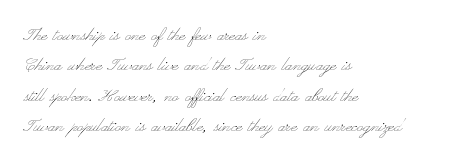
Letter spacing: default. Ink coverage per letter is moderate at most. The rag falls on the right side of this text block. Descenders are the only things crossing below the line. This block has exactly the height ordinary leading produces.
